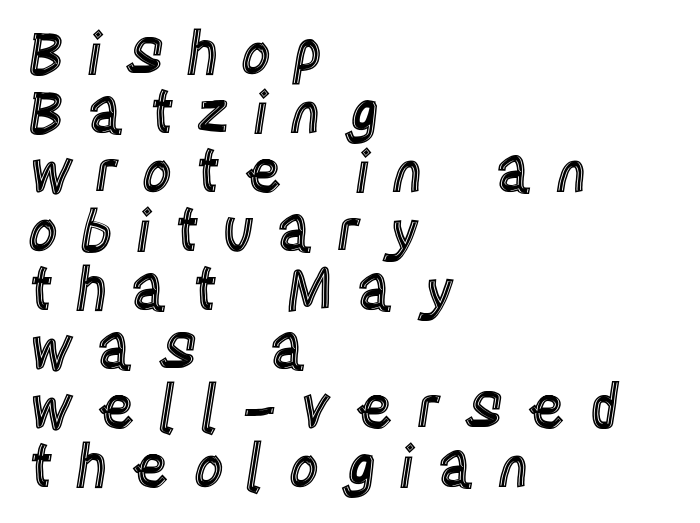
Q: Is the text italic (slanted)? A: Yes.
Q: Is the text underlined? A: No.
Q: How is the paragraph aligned? A: Left-aligned.
Q: Is the spacing between letters normal or unusually wide? A: Unusually wide.
Q: Is the spacing between lines tight, normal or loose? A: Tight.
Q: Width (condensed, normal, or wide)? A: Condensed.
Q: x-height? A: Large.
Q: Monospaced? A: No.
